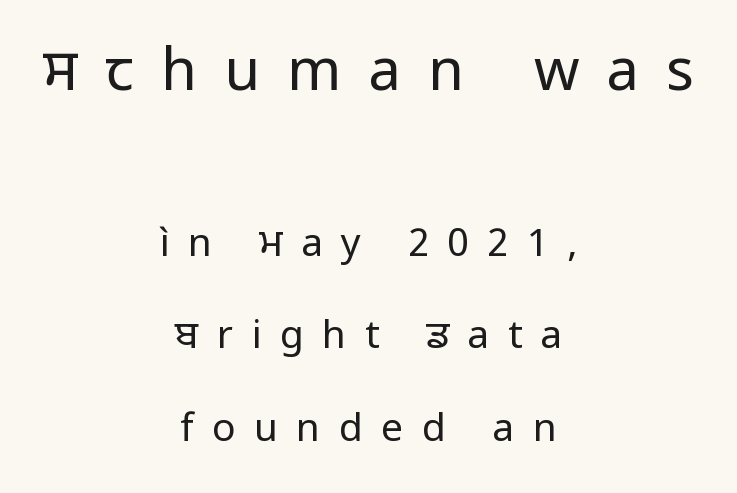
{"serif": "no", "italic": "no", "bold": "no", "weight": "regular", "width": "normal", "stroke_contrast": "low", "x_height": "medium", "monospaced": "no", "underline": "no", "align": "center", "line_spacing": "loose", "line_spacing_ratio": 2.37, "letter_spacing": "wide", "letter_spacing_em": 0.47, "larger_block": "first", "size_ratio": 1.49, "glyph_px": 58}
